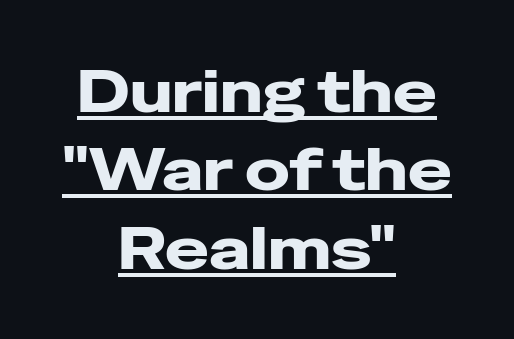
Q: Is the text italic (slanted)? A: No, it is upright.
Q: Is the typeface a serif or a sans-serif typeface? A: Sans-serif.
Q: Is the text underlined? A: Yes.
Q: How is the paragraph aligned? A: Centered.
Q: Is the spacing between letters normal or unusually wide? A: Normal.
Q: Is the spacing between lines tight, normal or loose? A: Normal.
Q: Width (condensed, normal, or wide)? A: Wide.
Q: Stroke contrast? A: Low.
Q: x-height? A: Medium.
Q: Monospaced? A: No.
